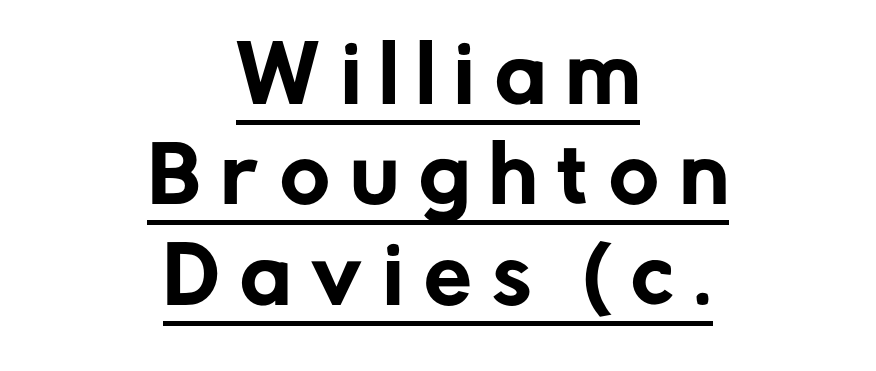
Q: Is the text italic (slanted)? A: No, it is upright.
Q: Is the typeface a serif or a sans-serif typeface? A: Sans-serif.
Q: Is the text underlined? A: Yes.
Q: How is the paragraph aligned? A: Centered.
Q: Is the spacing between letters normal or unusually wide? A: Unusually wide.
Q: Is the spacing between lines tight, normal or loose? A: Normal.
Q: Width (condensed, normal, or wide)? A: Normal.
Q: Stroke contrast? A: Low.
Q: x-height? A: Medium.
Q: Monospaced? A: No.
